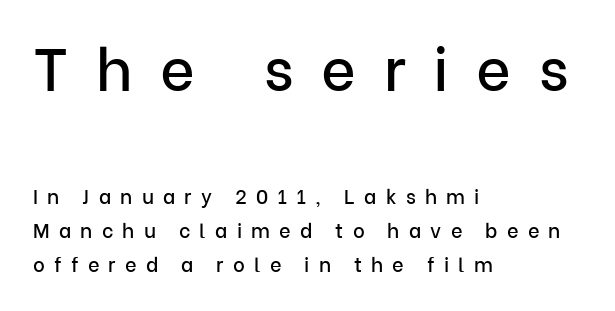
The area under the type is left untouched. It's the straight-up-and-down kind of type. The initial chunk of copy outweighs the following chunk in type size. Serif or sans? Sans — the stroke terminals are bare.
